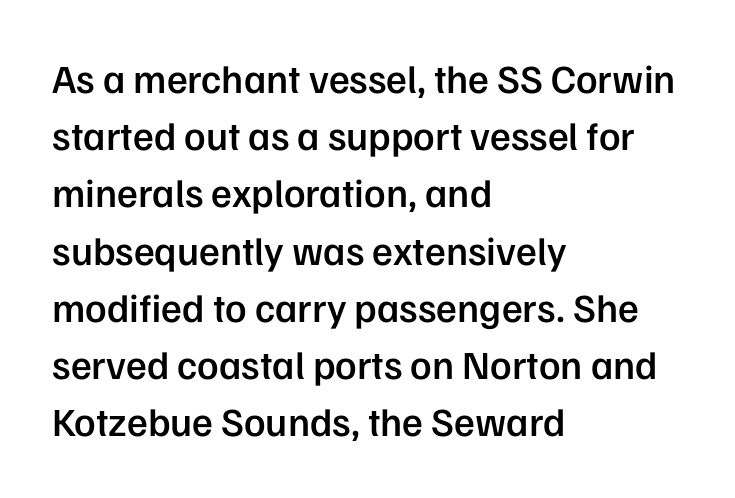
Q: Is the text bold? A: Semi-bold.
Q: Is the text italic (slanted)? A: No, it is upright.
Q: Is the typeface a serif or a sans-serif typeface? A: Sans-serif.
Q: Is the text underlined? A: No.
Q: How is the paragraph aligned? A: Left-aligned.
Q: Is the spacing between letters normal or unusually wide? A: Normal.
Q: Is the spacing between lines tight, normal or loose? A: Normal.
Q: Width (condensed, normal, or wide)? A: Normal.
Q: Stroke contrast? A: Low.
Q: x-height? A: Medium.
Q: Monospaced? A: No.
